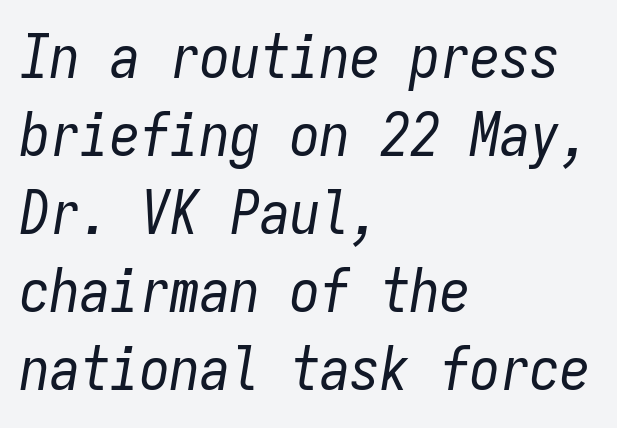
The image shows 60 px regular-weight, condensed type, italic (leaning right), monospaced; set left-aligned, normal line spacing (1.3x), normal letter spacing, not underlined; low stroke contrast and a medium x-height.
